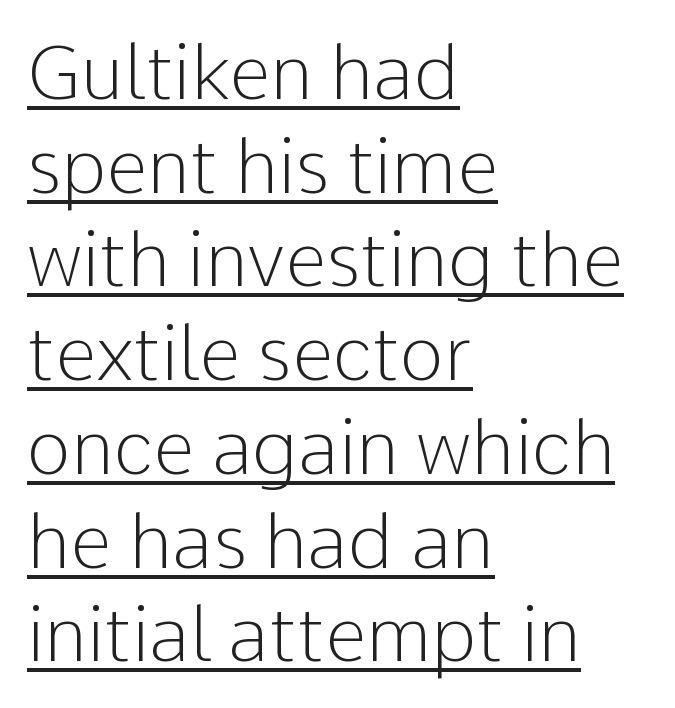
{"serif": "no", "italic": "no", "bold": "no", "weight": "light", "width": "normal", "stroke_contrast": "low", "x_height": "medium", "monospaced": "no", "underline": "yes", "align": "left", "line_spacing": "normal", "line_spacing_ratio": 1.25, "letter_spacing": "normal", "letter_spacing_em": 0.0, "glyph_px": 75}
